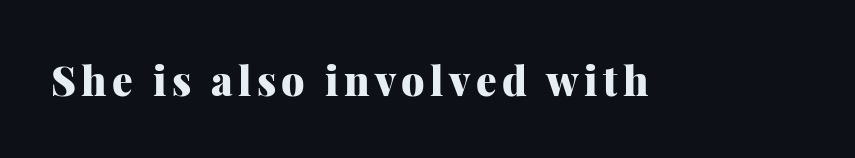
{"serif": "yes", "italic": "no", "bold": "yes", "weight": "heavy", "width": "normal", "stroke_contrast": "medium", "x_height": "medium", "monospaced": "no", "underline": "no", "glyph_px": 41}
